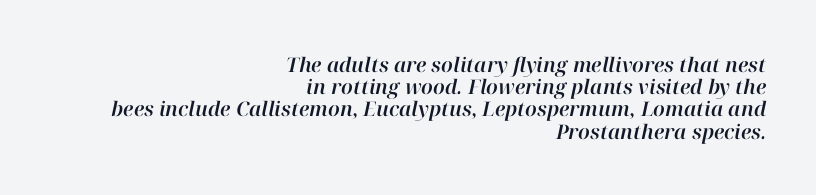
Q: Is the text italic (slanted)? A: Yes, it leans right by about 12 degrees.
Q: Is the text underlined? A: No.
Q: How is the paragraph aligned? A: Right-aligned.
Q: Is the spacing between letters normal or unusually wide? A: Normal.
Q: Is the spacing between lines tight, normal or loose? A: Tight.
